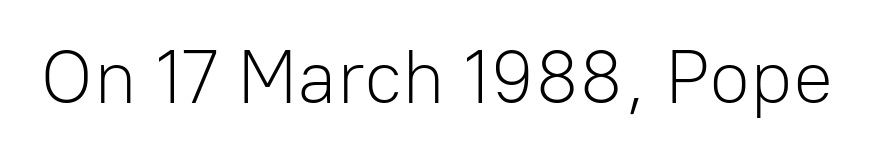
Q: Is the text bold? A: No.
Q: Is the text italic (slanted)? A: No, it is upright.
Q: Is the typeface a serif or a sans-serif typeface? A: Sans-serif.
Q: Is the text underlined? A: No.
Q: Is the spacing between letters normal or unusually wide? A: Normal.
Q: Width (condensed, normal, or wide)? A: Normal.
Q: Stroke contrast? A: Low.
Q: x-height? A: Medium.
Q: Monospaced? A: No.
